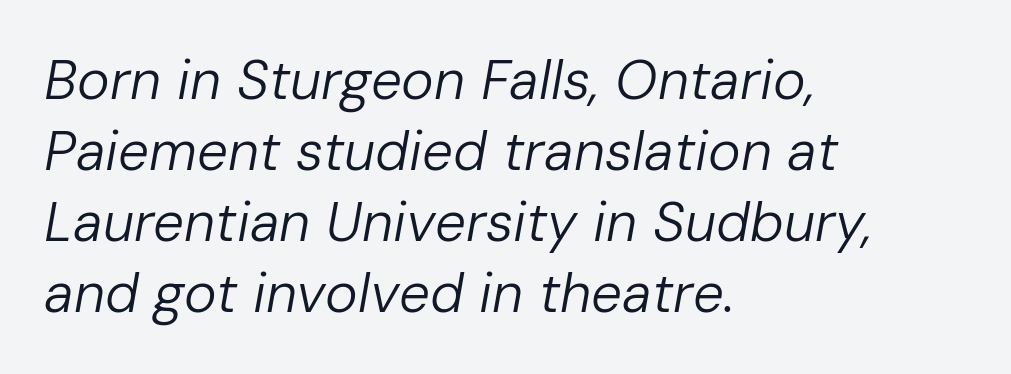
Q: Is the text bold? A: No.
Q: Is the text italic (slanted)? A: Yes, it leans right by about 10 degrees.
Q: Is the text underlined? A: No.
Q: How is the paragraph aligned? A: Left-aligned.
Q: Is the spacing between letters normal or unusually wide? A: Normal.
Q: Is the spacing between lines tight, normal or loose? A: Normal.
Q: Width (condensed, normal, or wide)? A: Normal.
Q: Stroke contrast? A: Low.
Q: x-height? A: Medium.
Q: Monospaced? A: No.
